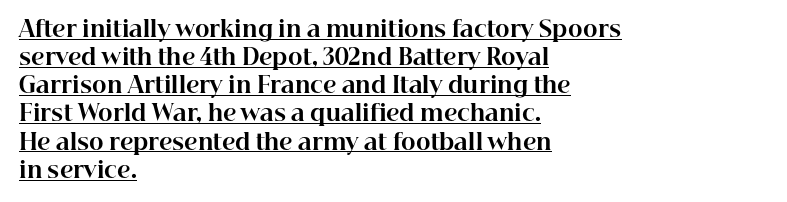
The image shows 22 px bold type, upright; set left-aligned, normal line spacing (1.28x), normal letter spacing, underlined.
